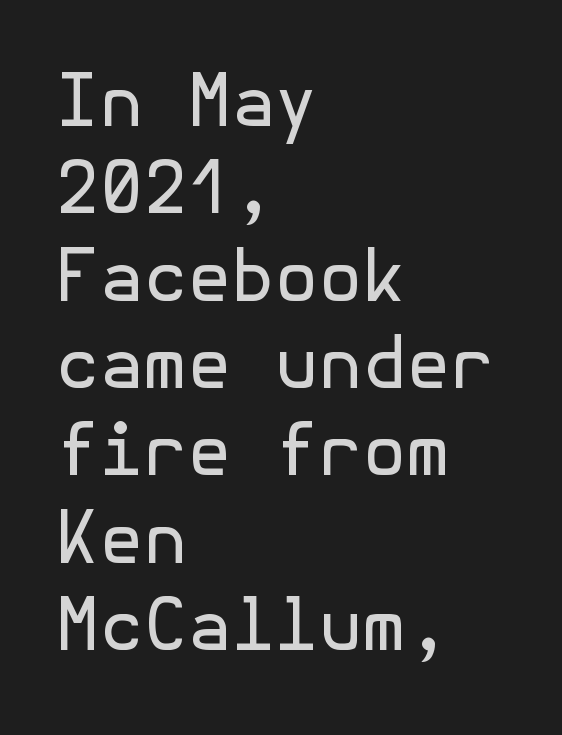
The image shows 71 px regular-weight sans-serif type, upright; set left-aligned, line spacing 1.23x, normal letter spacing, not underlined; a medium x-height.
